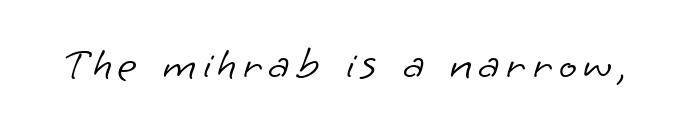
The image shows 47 px light sans-serif type; set not underlined; low stroke contrast and a small x-height.
